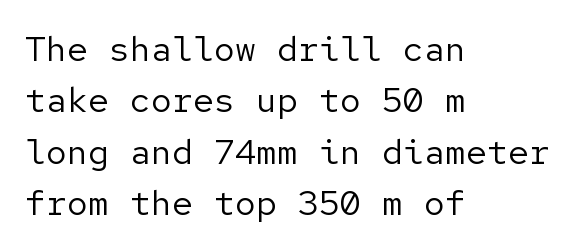
Q: Is the text bold? A: No.
Q: Is the text italic (slanted)? A: No, it is upright.
Q: Is the typeface a serif or a sans-serif typeface? A: Sans-serif.
Q: Is the text underlined? A: No.
Q: How is the paragraph aligned? A: Left-aligned.
Q: Is the spacing between letters normal or unusually wide? A: Normal.
Q: Is the spacing between lines tight, normal or loose? A: Normal.
Q: Width (condensed, normal, or wide)? A: Normal.
Q: Stroke contrast? A: Low.
Q: x-height? A: Medium.
